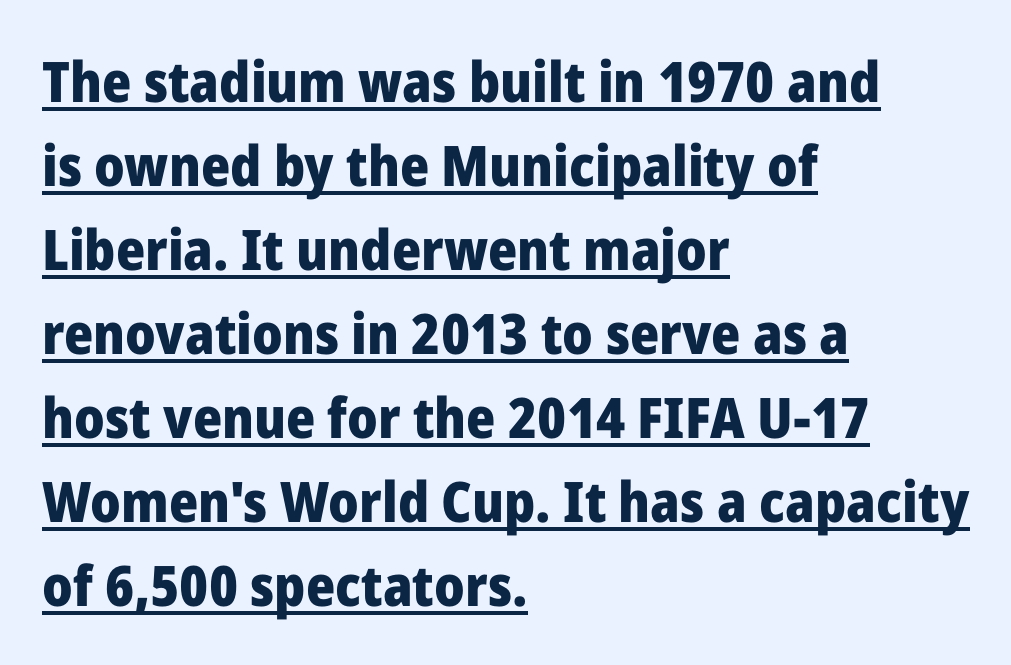
The image shows 56 px heavy sans-serif type, upright; set left-aligned, normal line spacing (1.5x), normal letter spacing, underlined; low stroke contrast and a medium x-height.
